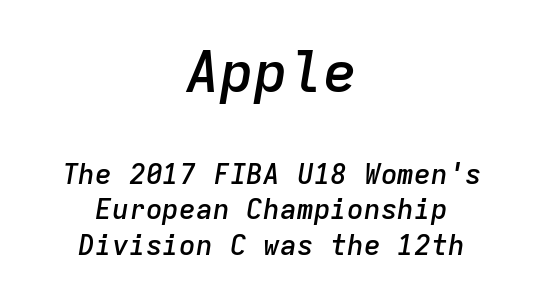
The lettering tilts uniformly, giving the passage an italic look. As a designer I'd log this as weight 600, semibold. Typeset on center — no edge is straight. The vertical gap from one line to the next is medium. You could call the tracking neutral — neither tight nor loose.
